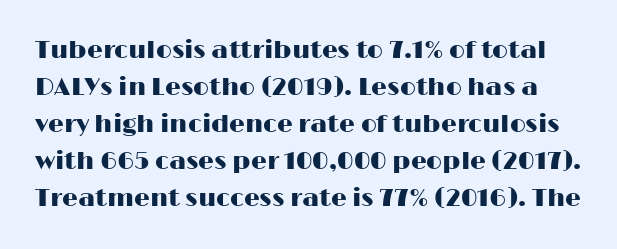
Vertical strokes here are truly vertical. Tracking here is standard; glyphs follow each other at the usual distance. The passage shown is not underscored anywhere. Is there much room between lines? A standard amount, neither cramped nor airy.
